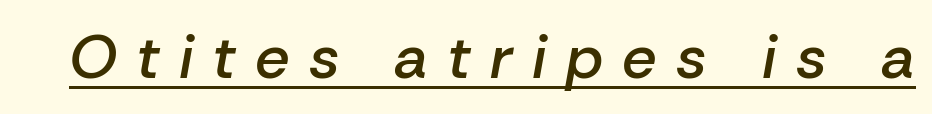
The image shows 61 px semibold type, italic (leaning right); set unusually wide letter spacing (+0.32 em), underlined; low stroke contrast and a medium x-height.
